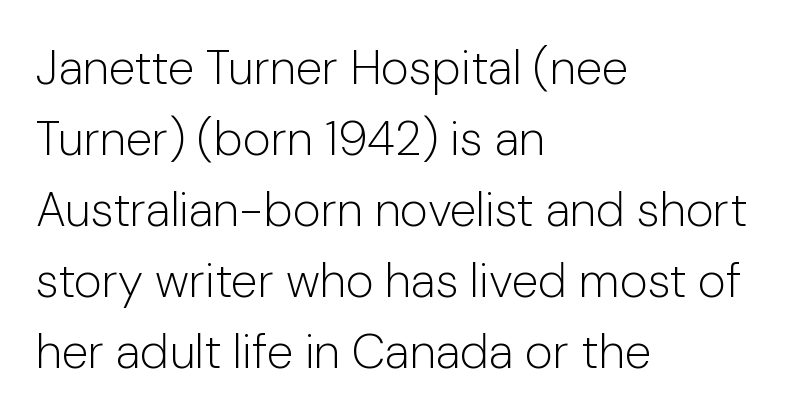
Q: Is the text bold? A: No.
Q: Is the text italic (slanted)? A: No, it is upright.
Q: Is the typeface a serif or a sans-serif typeface? A: Sans-serif.
Q: Is the text underlined? A: No.
Q: How is the paragraph aligned? A: Left-aligned.
Q: Is the spacing between letters normal or unusually wide? A: Normal.
Q: Is the spacing between lines tight, normal or loose? A: Normal.
Q: Width (condensed, normal, or wide)? A: Normal.
Q: Stroke contrast? A: Low.
Q: x-height? A: Medium.
Q: Monospaced? A: No.
